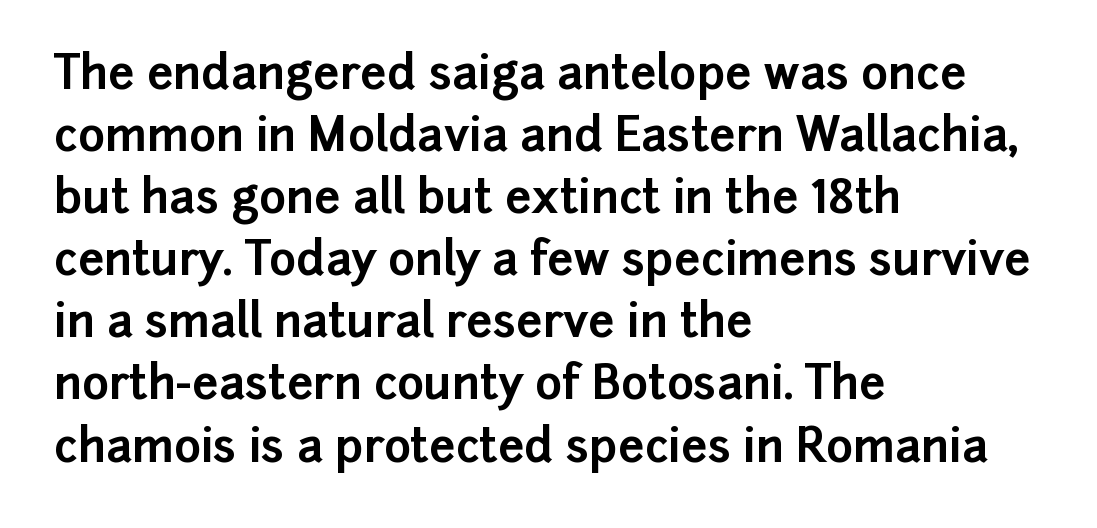
Leftover space on each line is placed entirely after the last word. Strokes here are thick enough to call this a true bold. Is there any slant? The stems are plumb. Honestly, there is no underline to notice here at all.
